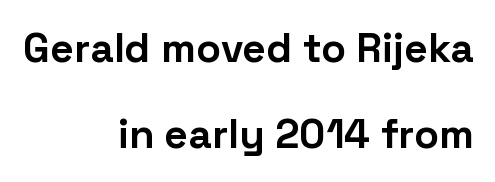
Q: Is the text bold? A: Yes.
Q: Is the text italic (slanted)? A: No, it is upright.
Q: Is the typeface a serif or a sans-serif typeface? A: Sans-serif.
Q: Is the text underlined? A: No.
Q: How is the paragraph aligned? A: Right-aligned.
Q: Is the spacing between letters normal or unusually wide? A: Normal.
Q: Is the spacing between lines tight, normal or loose? A: Loose.
Q: Width (condensed, normal, or wide)? A: Normal.
Q: Stroke contrast? A: Low.
Q: x-height? A: Medium.
Q: Monospaced? A: No.
